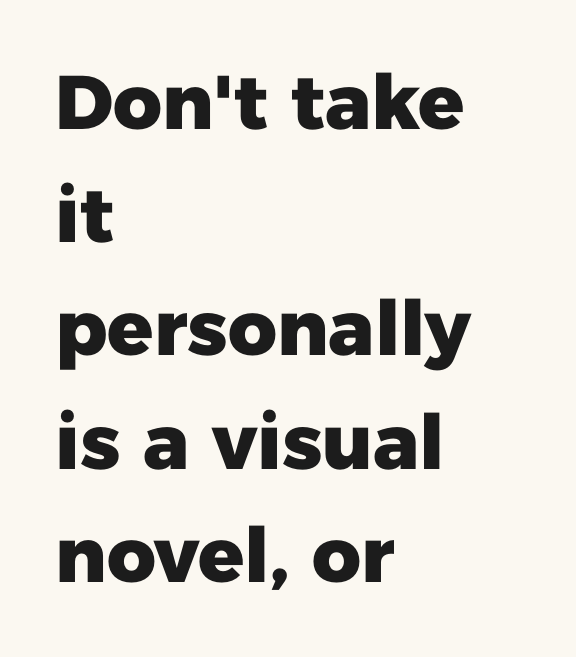
Q: Is the text bold? A: Yes.
Q: Is the text italic (slanted)? A: No, it is upright.
Q: Is the typeface a serif or a sans-serif typeface? A: Sans-serif.
Q: Is the text underlined? A: No.
Q: How is the paragraph aligned? A: Left-aligned.
Q: Is the spacing between letters normal or unusually wide? A: Normal.
Q: Is the spacing between lines tight, normal or loose? A: Normal.
Q: Width (condensed, normal, or wide)? A: Normal.
Q: Stroke contrast? A: Low.
Q: x-height? A: Medium.
Q: Monospaced? A: No.
